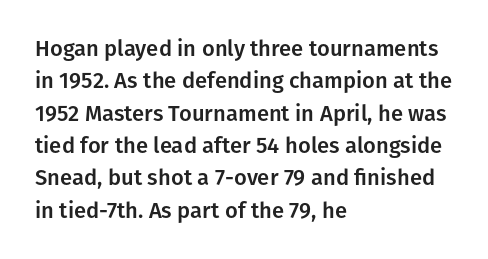
Q: Is the text italic (slanted)? A: No, it is upright.
Q: Is the text underlined? A: No.
Q: How is the paragraph aligned? A: Left-aligned.
Q: Is the spacing between letters normal or unusually wide? A: Normal.
Q: Is the spacing between lines tight, normal or loose? A: Normal.
